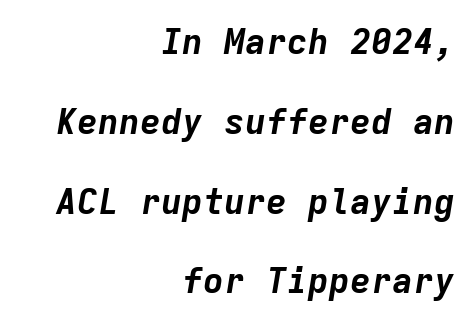
The lettering tilts uniformly, giving the passage an italic look. This rendering uses right alignment, leaving the left contour irregular. Descenders hang freely into open space. Glyph-to-glyph distance matches everyday printed text.
